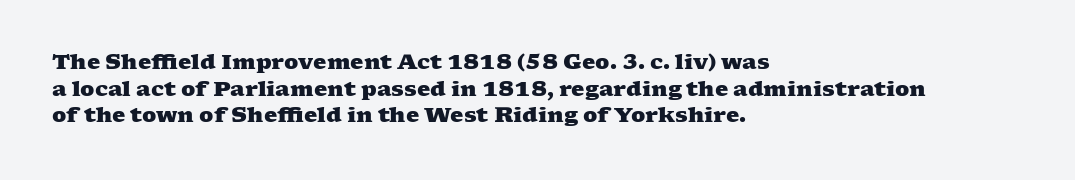
The image shows 21 px bold type; set left-aligned, normal line spacing (1.27x), normal letter spacing, not underlined.
